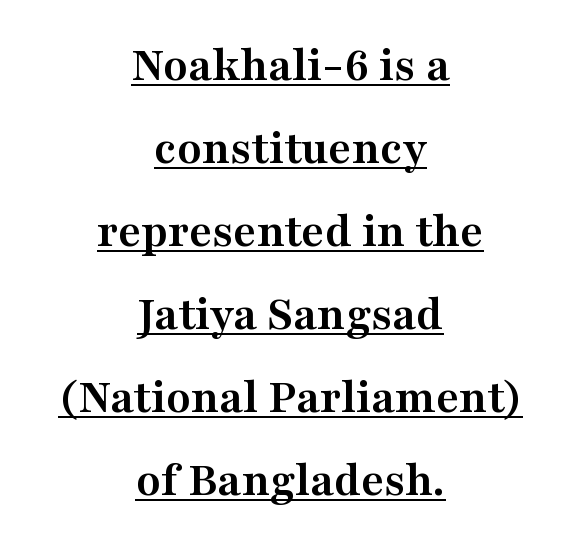
{"serif": "yes", "italic": "no", "bold": "yes", "weight": "semibold", "width": "wide", "stroke_contrast": "medium", "x_height": "medium", "monospaced": "no", "underline": "yes", "align": "center", "line_spacing": "normal", "line_spacing_ratio": 1.66, "letter_spacing": "normal", "letter_spacing_em": 0.0, "glyph_px": 50}
